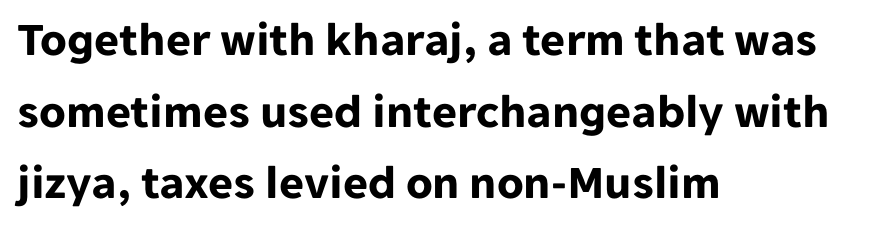
The image shows 48 px bold sans-serif type, upright; set left-aligned, normal line spacing (1.49x), normal letter spacing, not underlined; low stroke contrast and a medium x-height.
